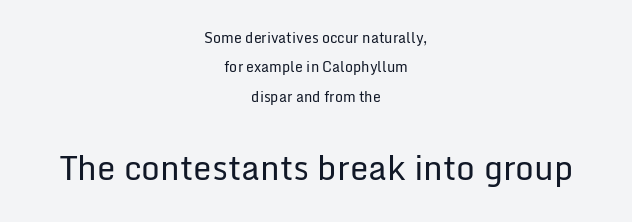
The image shows 33 px regular-weight sans-serif type, upright; set centered, loose line spacing (2.09x), normal letter spacing, not underlined; the second (bottom) block is 2.36x larger; low stroke contrast and a medium x-height.
